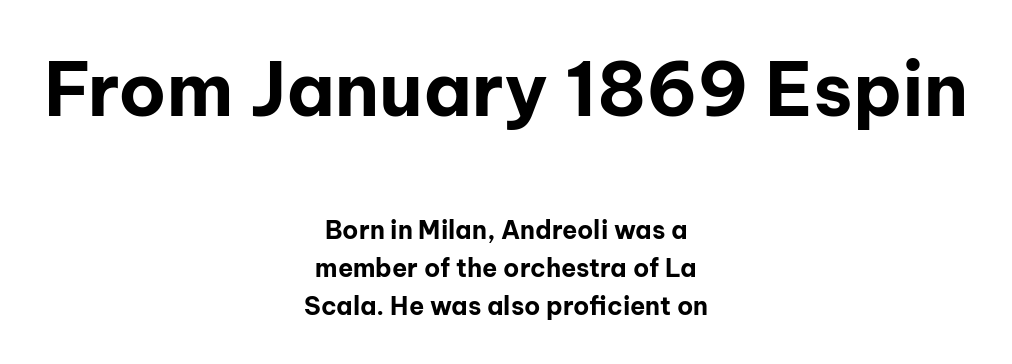
Q: Is the text bold? A: Yes.
Q: Is the text italic (slanted)? A: No, it is upright.
Q: Is the typeface a serif or a sans-serif typeface? A: Sans-serif.
Q: Is the text underlined? A: No.
Q: How is the paragraph aligned? A: Centered.
Q: Is the spacing between letters normal or unusually wide? A: Normal.
Q: Is the spacing between lines tight, normal or loose? A: Normal.
Q: Which block of text is set in a larger size, the first (top) or the second (bottom)? A: The first (top) one.
Q: Width (condensed, normal, or wide)? A: Normal.
Q: Stroke contrast? A: Low.
Q: x-height? A: Medium.
Q: Monospaced? A: No.
